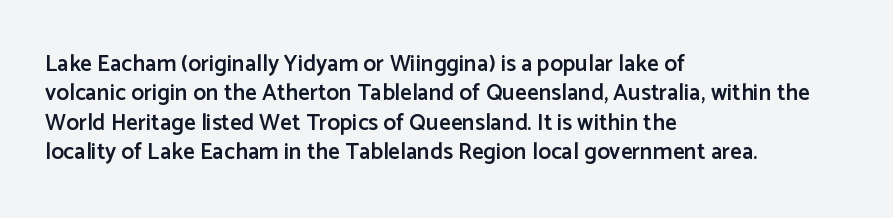
{"italic": "no", "bold": "semi", "underline": "no", "align": "left", "line_spacing": "normal", "line_spacing_ratio": 1.28, "letter_spacing": "normal", "letter_spacing_em": 0.0, "glyph_px": 23}
